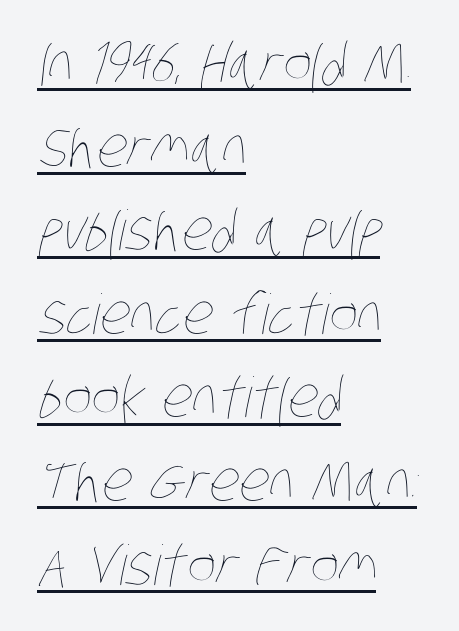
Q: Is the text bold? A: No.
Q: Is the text underlined? A: Yes.
Q: How is the paragraph aligned? A: Left-aligned.
Q: Is the spacing between letters normal or unusually wide? A: Normal.
Q: Is the spacing between lines tight, normal or loose? A: Normal.
Q: Width (condensed, normal, or wide)? A: Condensed.
Q: Stroke contrast? A: Low.
Q: x-height? A: Large.
Q: Monospaced? A: No.
